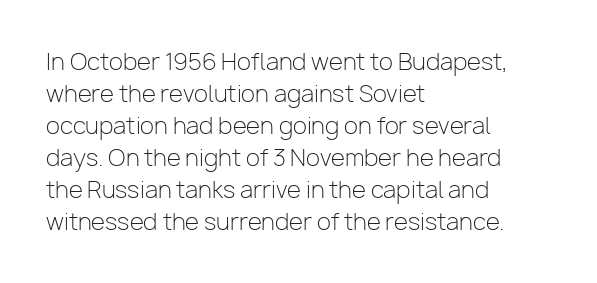
{"italic": "no", "bold": "no", "underline": "no", "align": "left", "line_spacing": "normal", "line_spacing_ratio": 1.39, "letter_spacing": "normal", "letter_spacing_em": 0.0, "glyph_px": 23}
